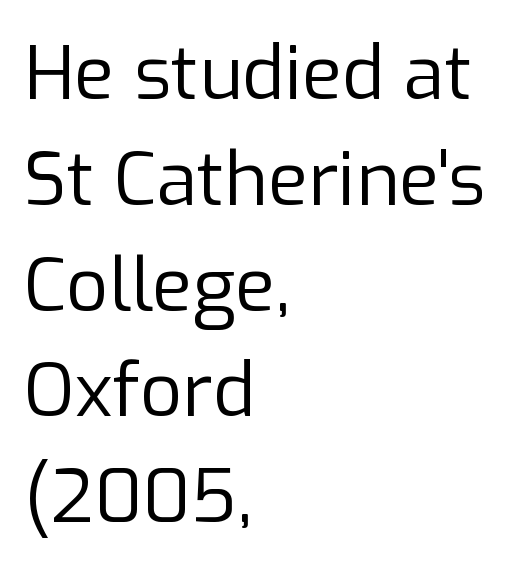
Q: Is the text bold? A: No.
Q: Is the text italic (slanted)? A: No, it is upright.
Q: Is the typeface a serif or a sans-serif typeface? A: Sans-serif.
Q: Is the text underlined? A: No.
Q: How is the paragraph aligned? A: Left-aligned.
Q: Is the spacing between letters normal or unusually wide? A: Normal.
Q: Is the spacing between lines tight, normal or loose? A: Normal.
Q: Width (condensed, normal, or wide)? A: Normal.
Q: Stroke contrast? A: Low.
Q: x-height? A: Medium.
Q: Monospaced? A: No.
